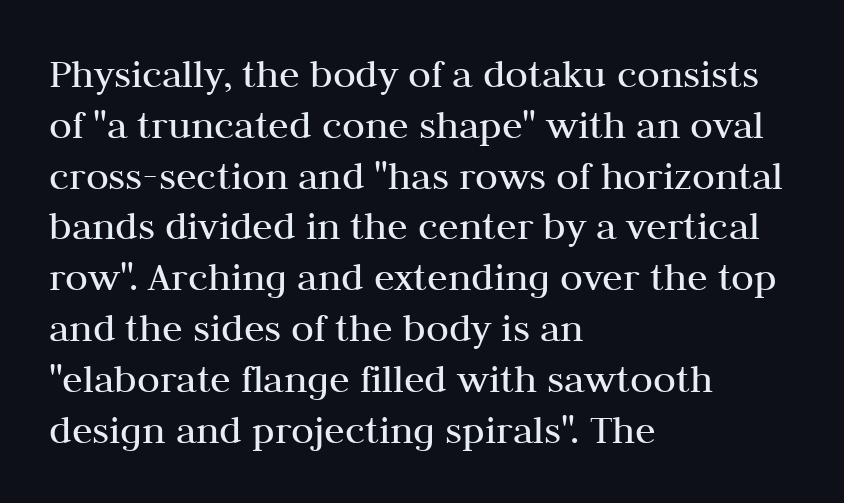
This sample is left-justified, so line endings fall wherever the words run out. The strokes carry an ordinary text weight at most. Is the letter spacing exaggerated? No — it looks like the ordinary default. This is roman type, the default non-slanted kind. Check under the words: just untouched page.
